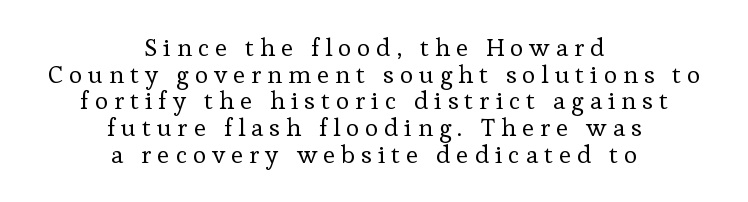
The image shows 25 px text type, upright; set centered, tight line spacing (1.07x), unusually wide letter spacing (+0.24 em), not underlined.
